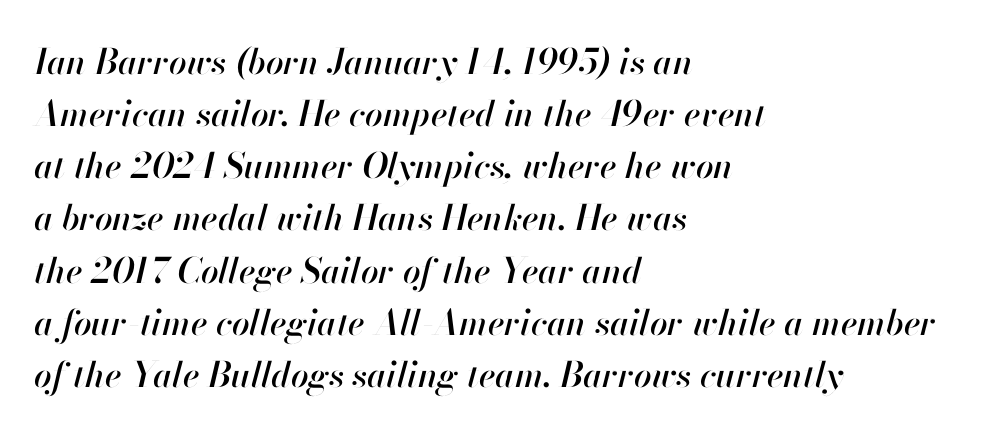
Q: Is the text italic (slanted)? A: Yes, it leans right by about 13 degrees.
Q: Is the text underlined? A: No.
Q: How is the paragraph aligned? A: Left-aligned.
Q: Is the spacing between letters normal or unusually wide? A: Normal.
Q: Is the spacing between lines tight, normal or loose? A: Normal.
Q: Width (condensed, normal, or wide)? A: Normal.
Q: Stroke contrast? A: High.
Q: x-height? A: Small.
Q: Monospaced? A: No.
